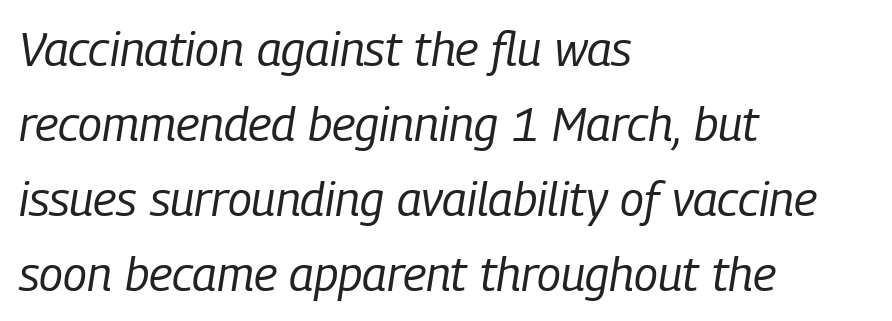
The weight tops out at a normal text grade. The letters sit at their default tracking, neither squeezed nor spread. This sample keeps an unexceptional amount of space between lines. Lines of text with bare space underneath.
